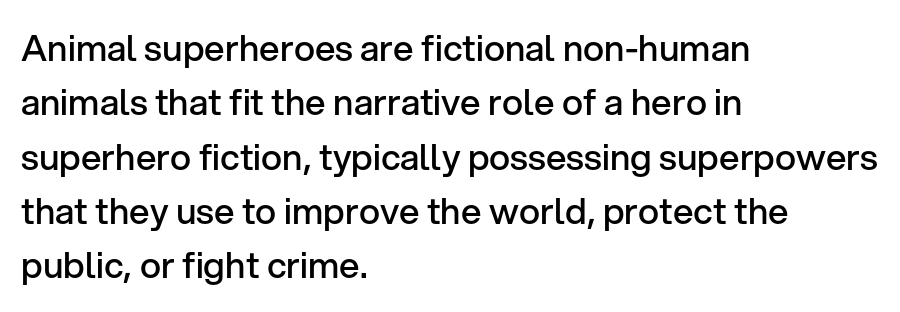
{"serif": "no", "italic": "no", "bold": "semi", "weight": "semibold", "width": "normal", "stroke_contrast": "low", "x_height": "medium", "monospaced": "no", "underline": "no", "align": "left", "line_spacing": "normal", "line_spacing_ratio": 1.51, "letter_spacing": "normal", "letter_spacing_em": 0.0, "glyph_px": 36}
